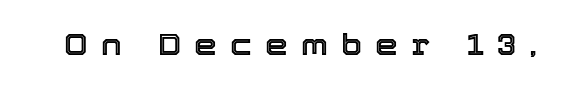
{"italic": "no", "width": "normal", "x_height": "medium", "monospaced": "no", "underline": "no", "letter_spacing": "wide", "letter_spacing_em": 0.45, "glyph_px": 29}
